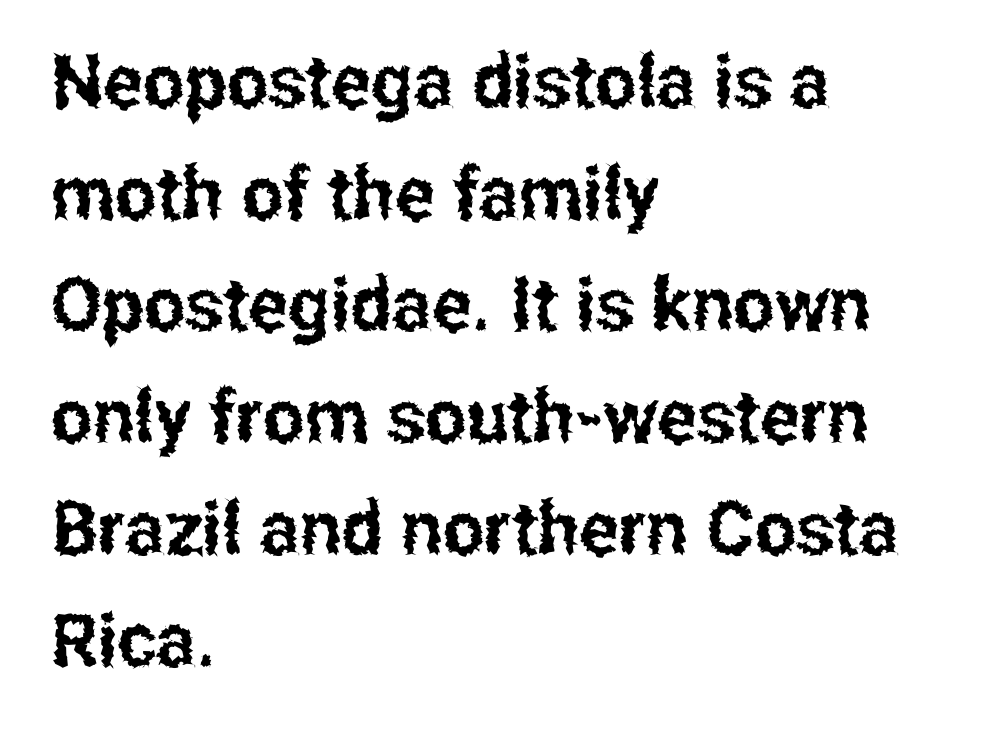
Q: Is the text italic (slanted)? A: No, it is upright.
Q: Is the typeface a serif or a sans-serif typeface? A: Sans-serif.
Q: Is the text underlined? A: No.
Q: How is the paragraph aligned? A: Left-aligned.
Q: Is the spacing between letters normal or unusually wide? A: Normal.
Q: Is the spacing between lines tight, normal or loose? A: Normal.
Q: Width (condensed, normal, or wide)? A: Condensed.
Q: Stroke contrast? A: Low.
Q: x-height? A: Medium.
Q: Monospaced? A: No.
